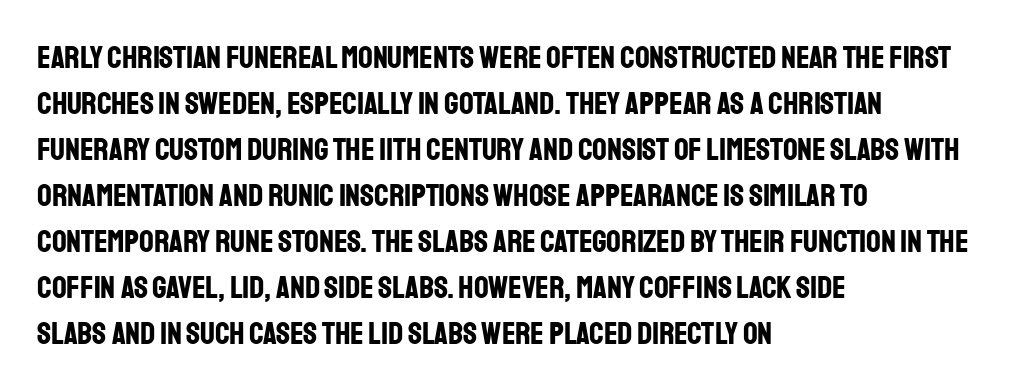
Q: Is the text bold? A: Yes.
Q: Is the text italic (slanted)? A: No, it is upright.
Q: Is the typeface a serif or a sans-serif typeface? A: Sans-serif.
Q: Is the text underlined? A: No.
Q: How is the paragraph aligned? A: Left-aligned.
Q: Is the spacing between letters normal or unusually wide? A: Normal.
Q: Is the spacing between lines tight, normal or loose? A: Normal.
Q: Width (condensed, normal, or wide)? A: Condensed.
Q: Stroke contrast? A: Low.
Q: x-height? A: Large.
Q: Monospaced? A: No.
